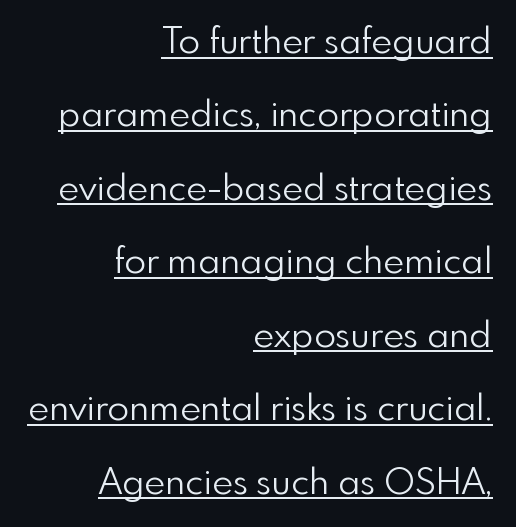
The image shows 36 px light sans-serif type, upright; set right-aligned, loose line spacing (2.04x), normal letter spacing, underlined; low stroke contrast and a small x-height.
